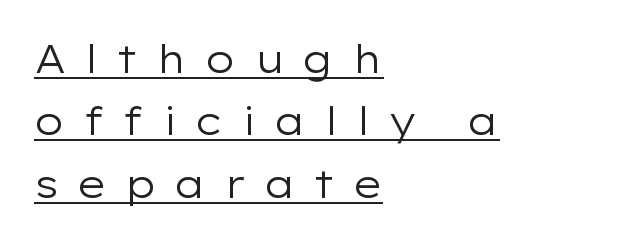
The typography opts for an upright posture over an oblique one. Weight: regular or lighter. Observe the absence of serifs on each vertical stroke in this sample. What's the leading like? Ordinary, nothing unusual. Reading down the block, your eye returns to a fixed left position each line. Loose tracking; the words dissolve into strings of separated letters.
